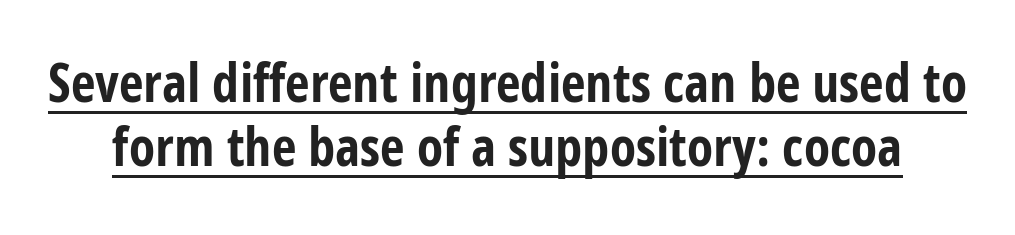
A full-strength bold gives these letters their thick strokes. Look at the bottom of the vertical strokes: they stop flat, with no serifs. Compared with undecorated copy, this sample adds a rule below the words. Tracking value appears to be zero — textbook default spacing. Spacing verdict: proportional, widths tailored to each character. Rendered with straight, roman letterforms.
